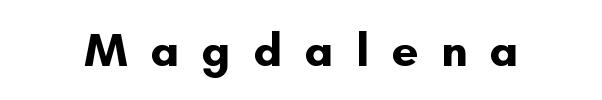
Q: Is the text bold? A: Yes.
Q: Is the text italic (slanted)? A: No, it is upright.
Q: Is the typeface a serif or a sans-serif typeface? A: Sans-serif.
Q: Is the text underlined? A: No.
Q: Is the spacing between letters normal or unusually wide? A: Unusually wide.
Q: Width (condensed, normal, or wide)? A: Normal.
Q: Stroke contrast? A: Low.
Q: x-height? A: Small.
Q: Monospaced? A: No.
